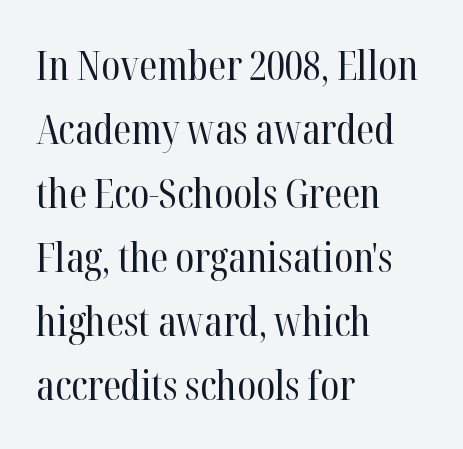
{"serif": "yes", "italic": "no", "bold": "no", "weight": "regular", "width": "condensed", "stroke_contrast": "high", "x_height": "medium", "monospaced": "no", "underline": "no", "align": "left", "line_spacing": "normal", "line_spacing_ratio": 1.56, "letter_spacing": "normal", "letter_spacing_em": 0.0, "glyph_px": 41}
